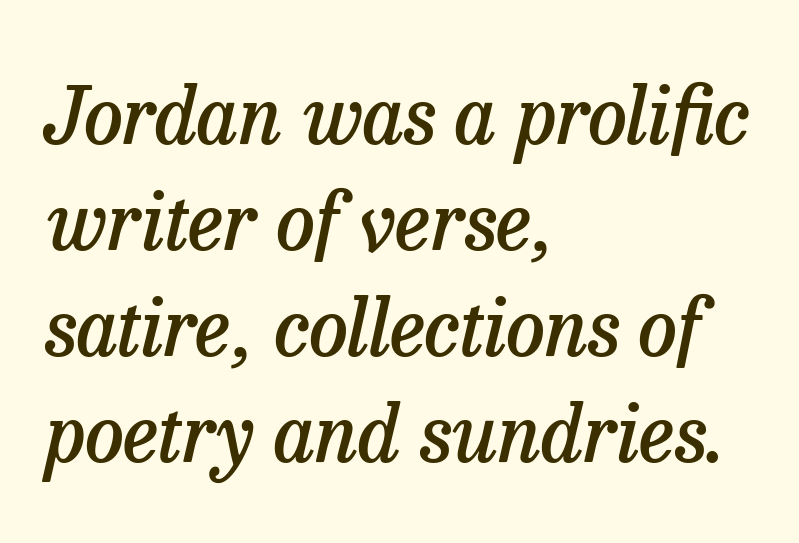
Q: Is the text bold? A: Semi-bold.
Q: Is the text italic (slanted)? A: Yes, it leans right by about 13 degrees.
Q: Is the typeface a serif or a sans-serif typeface? A: Serif.
Q: Is the text underlined? A: No.
Q: How is the paragraph aligned? A: Left-aligned.
Q: Is the spacing between letters normal or unusually wide? A: Normal.
Q: Is the spacing between lines tight, normal or loose? A: Normal.
Q: Width (condensed, normal, or wide)? A: Normal.
Q: Stroke contrast? A: Low.
Q: x-height? A: Medium.
Q: Monospaced? A: No.
